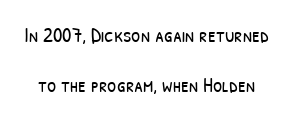
{"bold": "no", "underline": "no", "line_spacing": "loose", "line_spacing_ratio": 2.37, "letter_spacing": "normal", "letter_spacing_em": 0.0, "glyph_px": 21}
